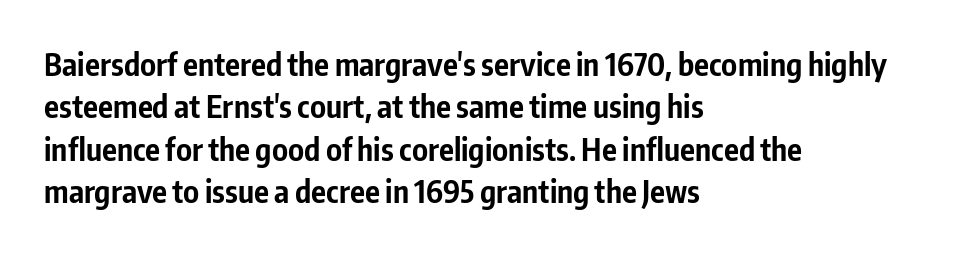
The image shows 31 px bold, condensed sans-serif type, upright; set left-aligned, normal line spacing (1.37x), normal letter spacing, not underlined; low stroke contrast and a medium x-height.
